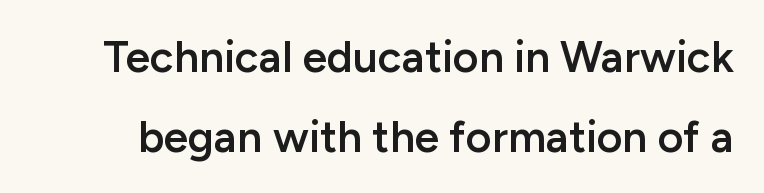
Ordinary non-slanted type is in use. Look at the bottom of the vertical strokes: they stop flat, with no serifs. The type is set solid horizontally, with unmodified tracking. Slightly chunky letters — semibold, I'd say, not full bold. A typesetter would call this proportional, since set widths differ per character. The zone under the glyphs is completely vacant.
